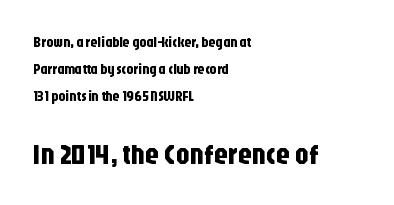
Q: Is the text italic (slanted)? A: No, it is upright.
Q: Is the typeface a serif or a sans-serif typeface? A: Sans-serif.
Q: Is the text underlined? A: No.
Q: How is the paragraph aligned? A: Left-aligned.
Q: Is the spacing between letters normal or unusually wide? A: Normal.
Q: Is the spacing between lines tight, normal or loose? A: Loose.
Q: Which block of text is set in a larger size, the first (top) or the second (bottom)? A: The second (bottom) one.
Q: Width (condensed, normal, or wide)? A: Condensed.
Q: Stroke contrast? A: Low.
Q: x-height? A: Large.
Q: Monospaced? A: No.
